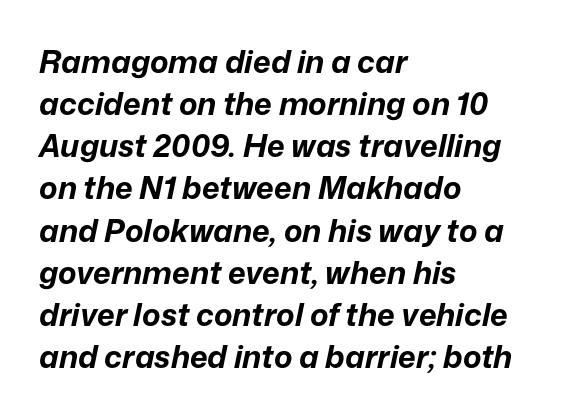
Q: Is the text bold? A: Yes.
Q: Is the text italic (slanted)? A: Yes, it leans right by about 12 degrees.
Q: Is the text underlined? A: No.
Q: How is the paragraph aligned? A: Left-aligned.
Q: Is the spacing between letters normal or unusually wide? A: Normal.
Q: Is the spacing between lines tight, normal or loose? A: Normal.
Q: Width (condensed, normal, or wide)? A: Normal.
Q: Stroke contrast? A: Low.
Q: x-height? A: Medium.
Q: Monospaced? A: No.
